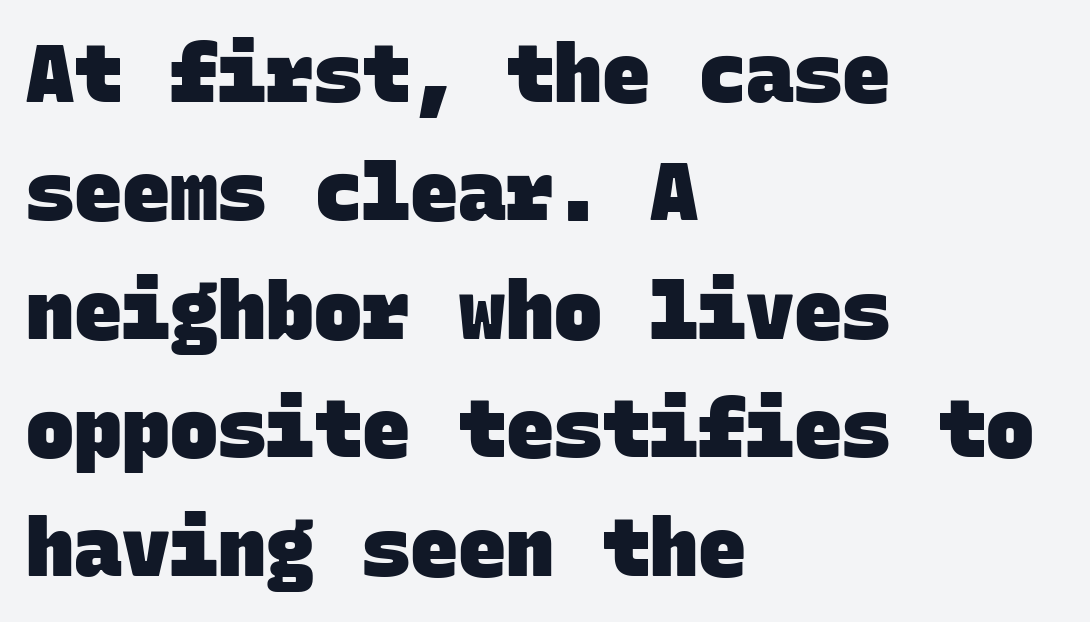
The image shows 80 px heavy sans-serif type, monospaced; set left-aligned, normal line spacing (1.48x), normal letter spacing, not underlined; low stroke contrast and a large x-height.
